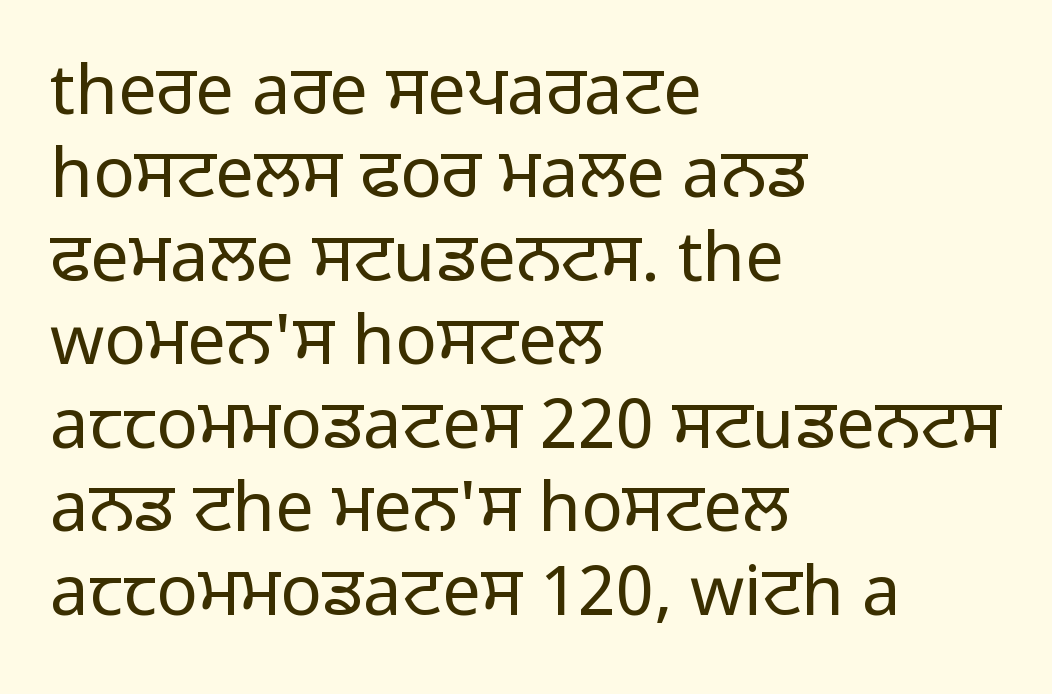
Q: Is the text bold? A: No.
Q: Is the text italic (slanted)? A: No, it is upright.
Q: Is the typeface a serif or a sans-serif typeface? A: Sans-serif.
Q: Is the text underlined? A: No.
Q: How is the paragraph aligned? A: Left-aligned.
Q: Is the spacing between letters normal or unusually wide? A: Normal.
Q: Width (condensed, normal, or wide)? A: Normal.
Q: Stroke contrast? A: Low.
Q: x-height? A: Medium.
Q: Monospaced? A: No.
